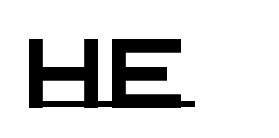
{"serif": "no", "width": "wide", "stroke_contrast": "medium", "x_height": "large", "monospaced": "yes", "underline": "yes", "align": "left", "letter_spacing": "normal", "letter_spacing_em": 0.0, "glyph_px": 69}
